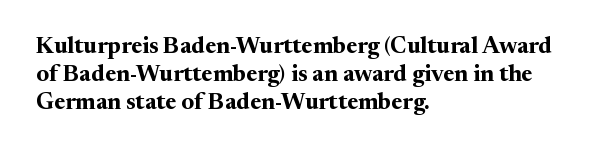
Q: Is the text bold? A: Yes.
Q: Is the text italic (slanted)? A: No, it is upright.
Q: Is the text underlined? A: No.
Q: How is the paragraph aligned? A: Left-aligned.
Q: Is the spacing between letters normal or unusually wide? A: Normal.
